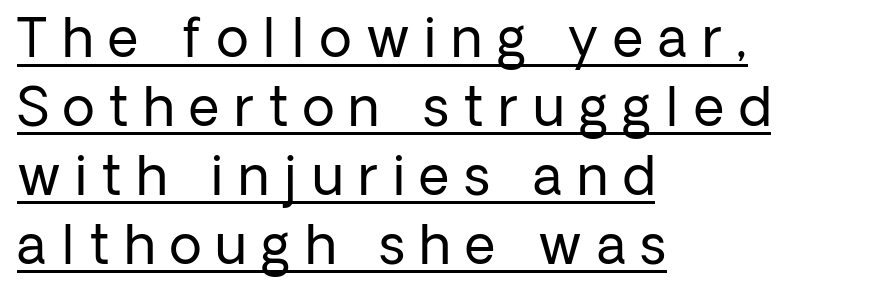
The image shows 53 px regular-weight sans-serif type, upright; set left-aligned, normal line spacing (1.3x), unusually wide letter spacing (+0.28 em), underlined; low stroke contrast and a medium x-height.
